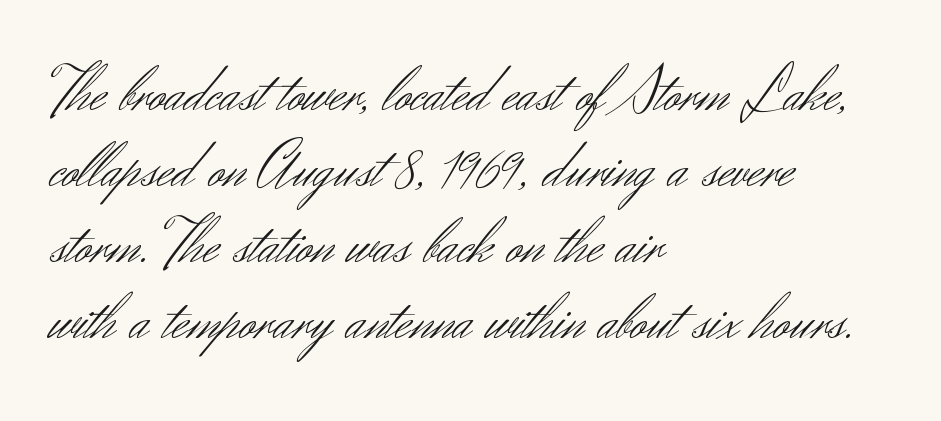
Q: Is the text bold? A: No.
Q: Is the text italic (slanted)? A: Yes.
Q: Is the typeface a serif or a sans-serif typeface? A: Sans-serif.
Q: Is the text underlined? A: No.
Q: How is the paragraph aligned? A: Left-aligned.
Q: Is the spacing between letters normal or unusually wide? A: Normal.
Q: Width (condensed, normal, or wide)? A: Normal.
Q: Stroke contrast? A: Medium.
Q: x-height? A: Small.
Q: Monospaced? A: No.
